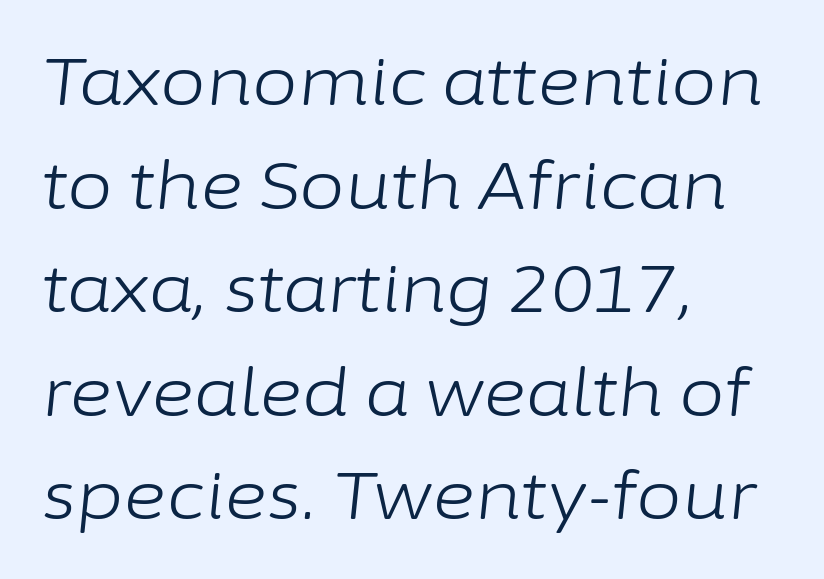
The image shows 66 px light type, italic (leaning right); set left-aligned, normal line spacing (1.57x), normal letter spacing, not underlined; low stroke contrast and a medium x-height.
